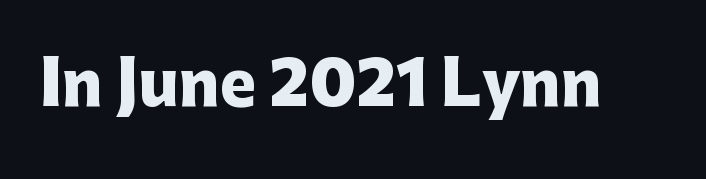
{"serif": "no", "italic": "no", "bold": "yes", "weight": "heavy", "width": "normal", "stroke_contrast": "low", "x_height": "medium", "monospaced": "no", "underline": "no", "letter_spacing": "normal", "letter_spacing_em": 0.0, "glyph_px": 61}
